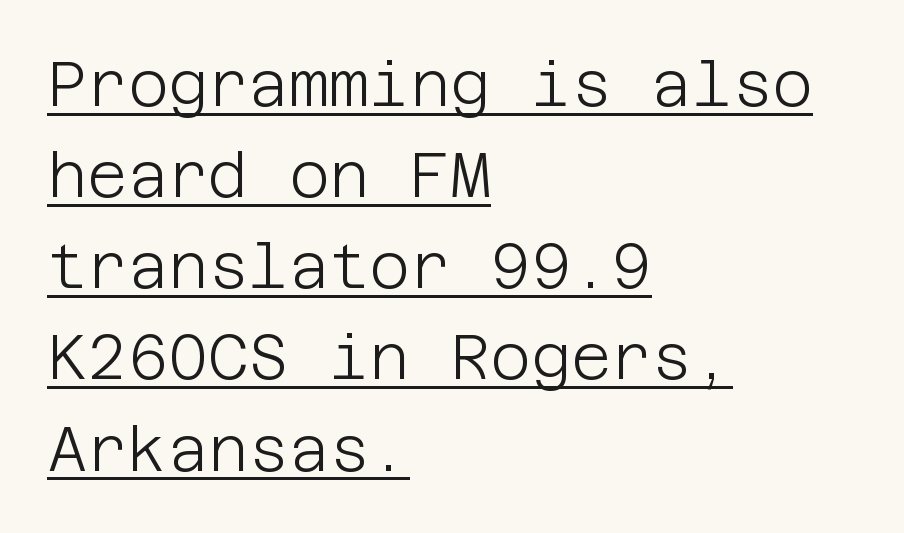
{"serif": "no", "italic": "no", "bold": "no", "weight": "light", "width": "normal", "stroke_contrast": "low", "x_height": "large", "underline": "yes", "align": "left", "line_spacing": "normal", "line_spacing_ratio": 1.47, "letter_spacing": "normal", "letter_spacing_em": 0.0, "glyph_px": 62}
